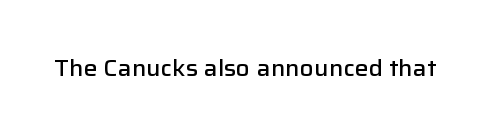
The image shows 23 px text type, upright; set normal letter spacing, not underlined.
